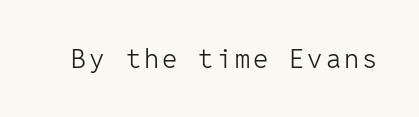
Q: Is the text bold? A: No.
Q: Is the text italic (slanted)? A: No, it is upright.
Q: Is the text underlined? A: No.
